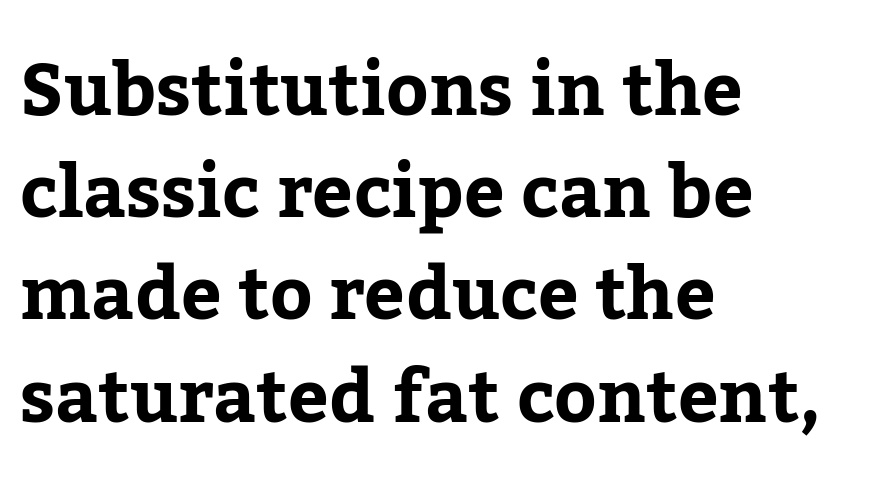
Regarding leading, the lines here are spaced in the standard way. Horizontal alignment here is leftward, the default for most running prose. Old-style or modern, the face here clearly has serifs. Honestly, the letter spacing is just normal — you wouldn't notice it.
